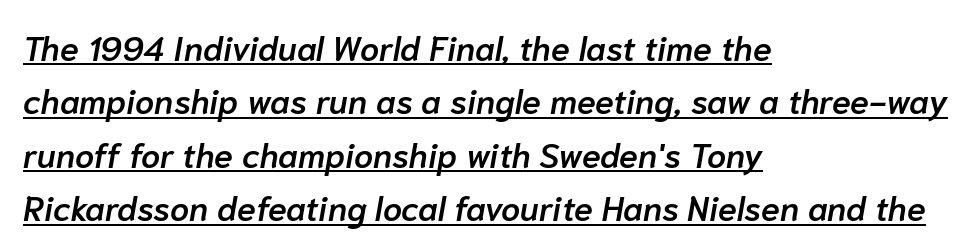
{"italic": "yes", "lean": "right", "slant_degrees": 10, "bold": "semi", "weight": "semibold", "width": "normal", "stroke_contrast": "low", "x_height": "medium", "monospaced": "no", "underline": "yes", "align": "left", "line_spacing": "normal", "line_spacing_ratio": 1.57, "letter_spacing": "normal", "letter_spacing_em": 0.0, "glyph_px": 34}
